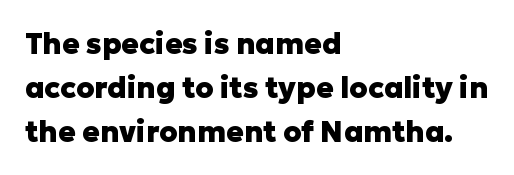
The image shows 29 px heavy sans-serif type, upright; set left-aligned, normal line spacing (1.51x), normal letter spacing, not underlined; low stroke contrast and a medium x-height.
